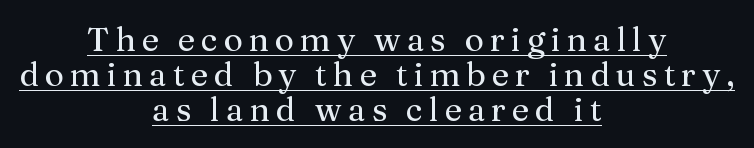
The image shows 33 px serif type, upright; set centered, tight line spacing (1.06x), underlined; medium stroke contrast and a medium x-height.
